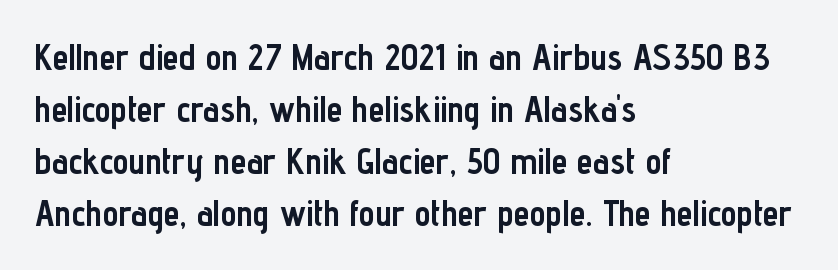
Q: Is the text bold? A: Yes.
Q: Is the text italic (slanted)? A: No, it is upright.
Q: Is the typeface a serif or a sans-serif typeface? A: Sans-serif.
Q: Is the text underlined? A: No.
Q: How is the paragraph aligned? A: Left-aligned.
Q: Is the spacing between letters normal or unusually wide? A: Normal.
Q: Is the spacing between lines tight, normal or loose? A: Normal.
Q: Width (condensed, normal, or wide)? A: Condensed.
Q: Stroke contrast? A: Low.
Q: x-height? A: Medium.
Q: Monospaced? A: No.
